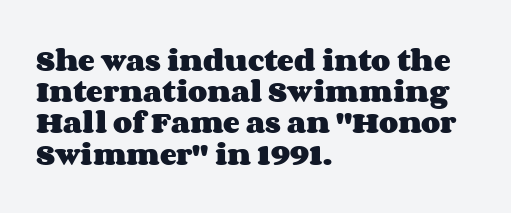
Caption: standard tracking, unaltered. Weight: bold. Line beginnings align vertically; line endings do not. The type sits square on the baseline with zero lean.
